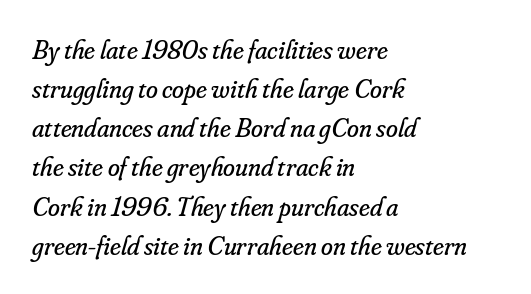
Q: Is the text bold? A: No.
Q: Is the text italic (slanted)? A: Yes, it leans right by about 16 degrees.
Q: Is the text underlined? A: No.
Q: How is the paragraph aligned? A: Left-aligned.
Q: Is the spacing between letters normal or unusually wide? A: Normal.
Q: Is the spacing between lines tight, normal or loose? A: Normal.
